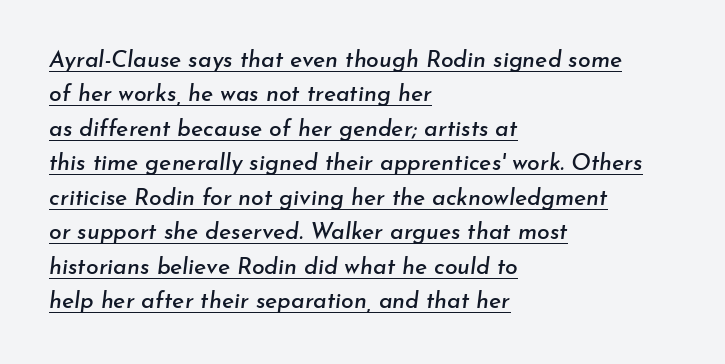
The words here are underlined. The passage is arranged the way most books set body copy — flush left. The lettering tilts uniformly, giving the passage an italic look. There is no visible air inserted between adjacent glyphs.
